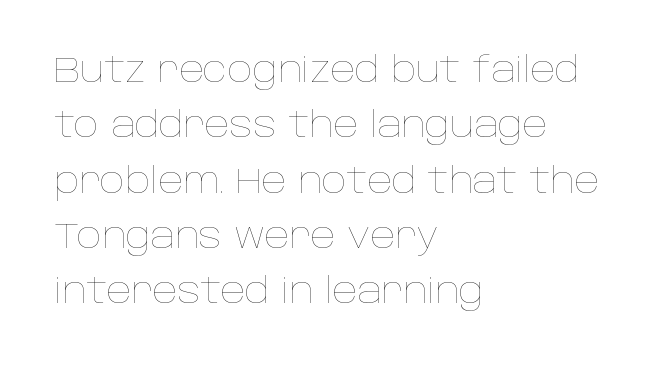
The setting favours the left margin, as ordinary paragraphs usually do. Weight: regular or lighter. No extra tracking has been applied to these lines. Descenders hang freely into open space.
